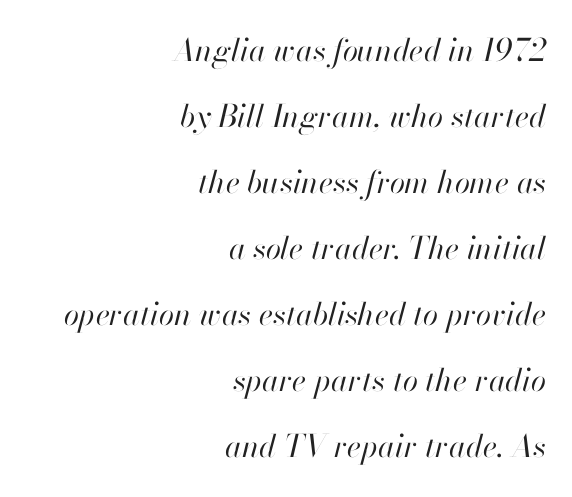
{"italic": "yes", "lean": "right", "slant_degrees": 13, "bold": "no", "weight": "regular", "width": "normal", "stroke_contrast": "high", "x_height": "small", "monospaced": "no", "underline": "no", "align": "right", "line_spacing": "loose", "line_spacing_ratio": 2.13, "letter_spacing": "normal", "letter_spacing_em": 0.0, "glyph_px": 31}
